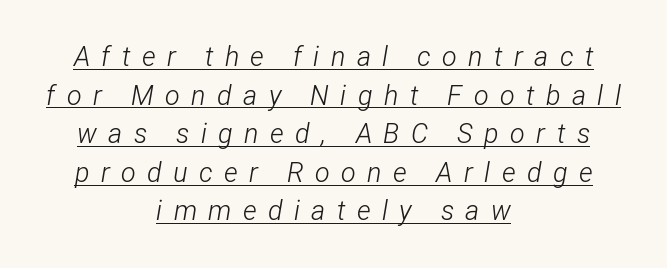
The image shows 27 px text type, italic (leaning right); set centered, normal line spacing (1.43x), unusually wide letter spacing (+0.42 em), underlined.
